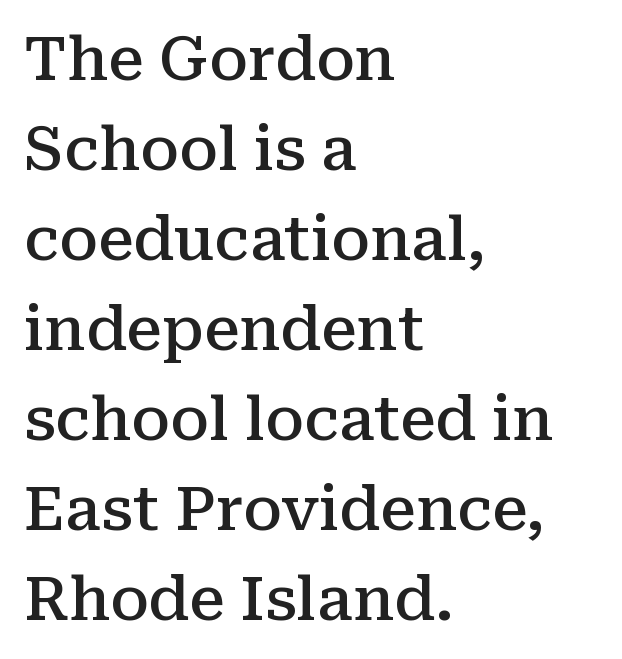
The image shows 60 px semibold serif type, upright; set left-aligned, normal line spacing (1.5x), normal letter spacing, not underlined; medium stroke contrast and a medium x-height.
